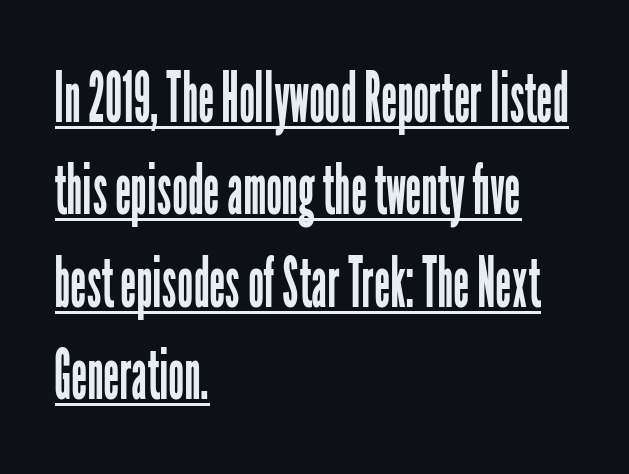
The image shows 70 px regular-weight, condensed sans-serif type, upright; set left-aligned, normal line spacing (1.32x), normal letter spacing, underlined; low stroke contrast and a medium x-height.
